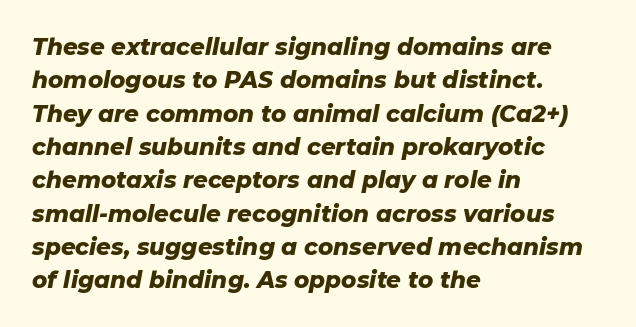
Here the glyphs are tracked normally, forming tight word shapes. Does the copy run flush right? No — it runs flush left. Regular leading. The letters are slanted; this is an italic face.
